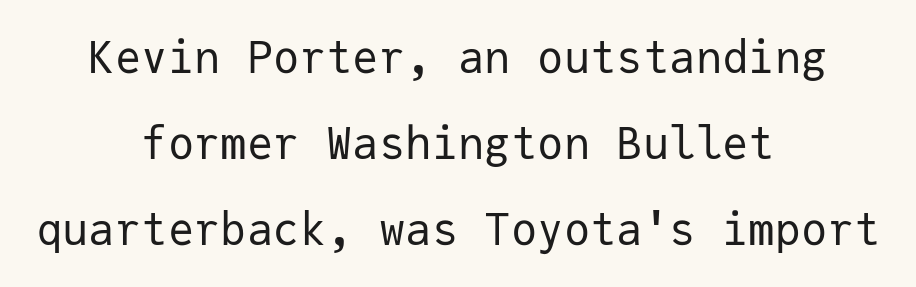
{"serif": "no", "italic": "no", "bold": "no", "weight": "regular", "width": "normal", "stroke_contrast": "low", "x_height": "medium", "monospaced": "yes", "underline": "no", "align": "center", "line_spacing": "loose", "line_spacing_ratio": 1.96, "letter_spacing": "normal", "letter_spacing_em": 0.0, "glyph_px": 44}
